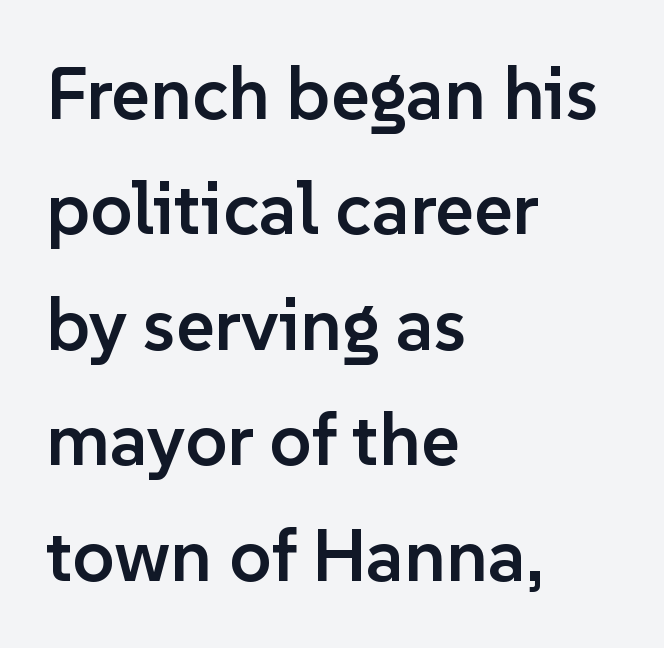
Characters follow at the spacing the type designer built in. Visually the block forms a straight wall on the left and a jagged coastline on the right. Each letter keeps its own natural width here, so spacing adapts to shape. The letters stand upright; this is a roman face. Slightly chunky letters — semibold, I'd say, not full bold.
